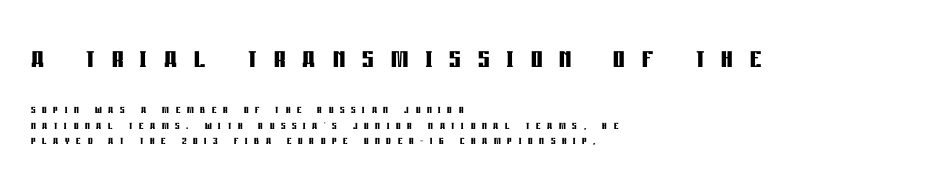
The image shows 36 px semibold, condensed sans-serif type, upright; set left-aligned, tight line spacing (1.1x), unusually wide letter spacing (+0.48 em), not underlined; the first (top) block is 2.57x larger; low stroke contrast and a large x-height.
